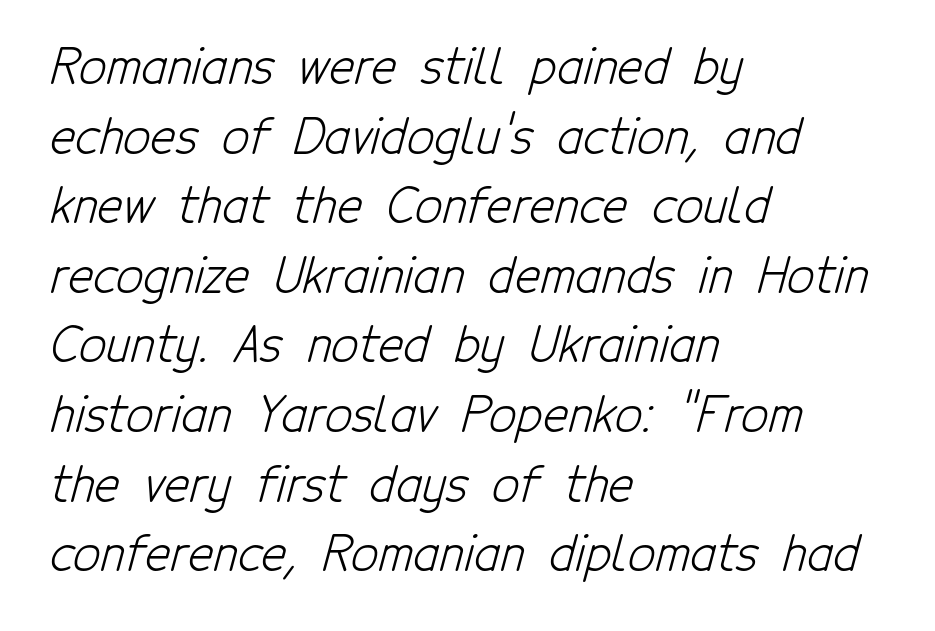
The block of text has a typical density, with ordinary space between rows. The letterforms sit shoulder to shoulder at normal distance. Bold? No — there's no thickening of the strokes. The letters carry no serifs — their stems end cleanly without finishing strokes. Line beginnings align vertically; line endings do not.
